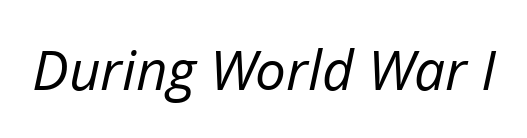
Between one letter and the next there's only the usual sliver of space. Is this a fixed-width face? No — the glyphs have proportional, varying widths. No extra ink here — the face is not bold. Does the lettering tilt? It does — this is italic. Decoration check: the copy has no underline.
